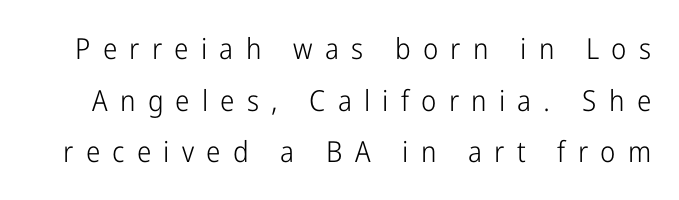
{"serif": "no", "italic": "no", "bold": "no", "weight": "light", "width": "condensed", "stroke_contrast": "low", "x_height": "medium", "monospaced": "no", "underline": "no", "line_spacing_ratio": 1.78, "letter_spacing": "wide", "letter_spacing_em": 0.42, "glyph_px": 29}
